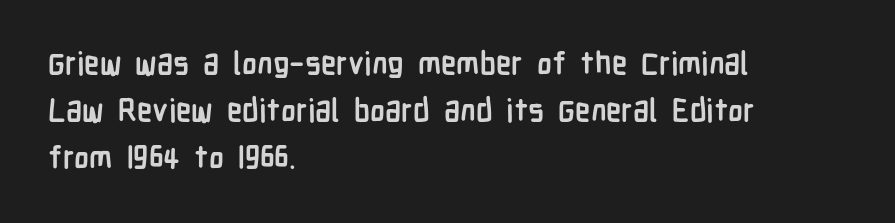
The image shows 31 px semibold, condensed sans-serif type, upright; set left-aligned, normal line spacing (1.52x), normal letter spacing, not underlined; low stroke contrast and a medium x-height.
